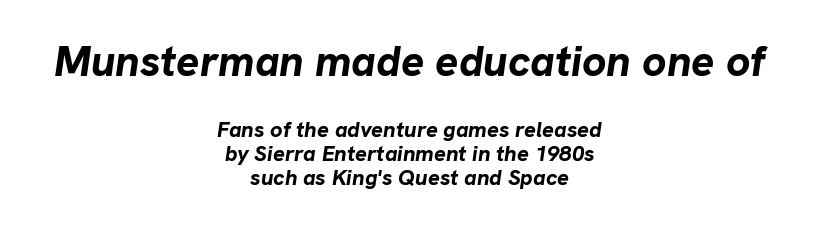
{"italic": "yes", "lean": "right", "slant_degrees": 8, "bold": "yes", "weight": "bold", "width": "normal", "stroke_contrast": "low", "x_height": "medium", "monospaced": "no", "underline": "no", "align": "center", "line_spacing": "tight", "line_spacing_ratio": 1.1, "letter_spacing": "normal", "letter_spacing_em": 0.0, "larger_block": "first", "size_ratio": 1.95, "glyph_px": 43}
